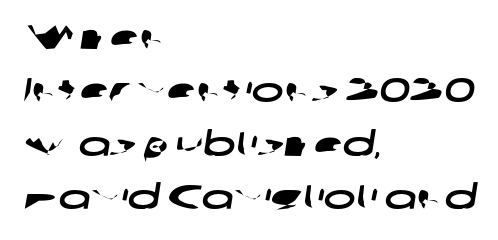
Leftover space on each line is placed entirely after the last word. The line-height multiplier appears to be the usual default. Do the characters align in a grid? No, the font is proportional. Compared with typical body copy, the letter spacing here is the same. Serif or sans? Sans — the stroke terminals are bare.
